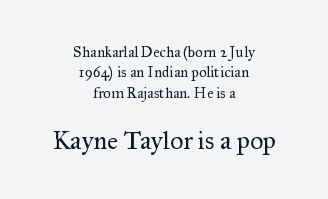
{"italic": "no", "bold": "no", "underline": "no", "align": "center", "line_spacing": "normal", "line_spacing_ratio": 1.36, "letter_spacing": "normal", "letter_spacing_em": 0.0, "larger_block": "second", "size_ratio": 1.73, "glyph_px": 26}
